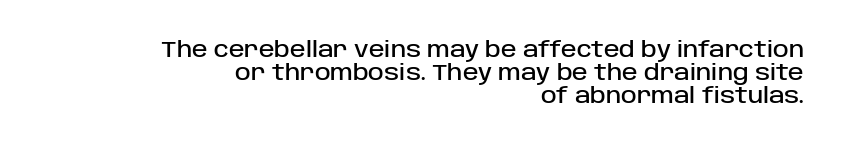
The image shows 21 px text type, upright; set right-aligned, tight line spacing (1.09x), normal letter spacing, not underlined.
